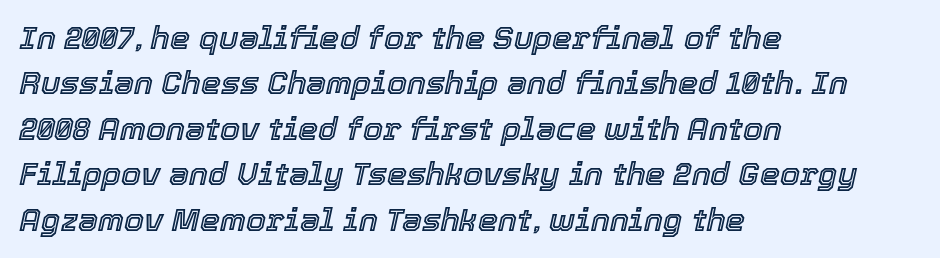
{"italic": "yes", "lean": "right", "slant_degrees": 12, "width": "normal", "x_height": "medium", "monospaced": "no", "underline": "no", "align": "left", "line_spacing": "normal", "line_spacing_ratio": 1.42, "letter_spacing": "normal", "letter_spacing_em": 0.0, "glyph_px": 32}
